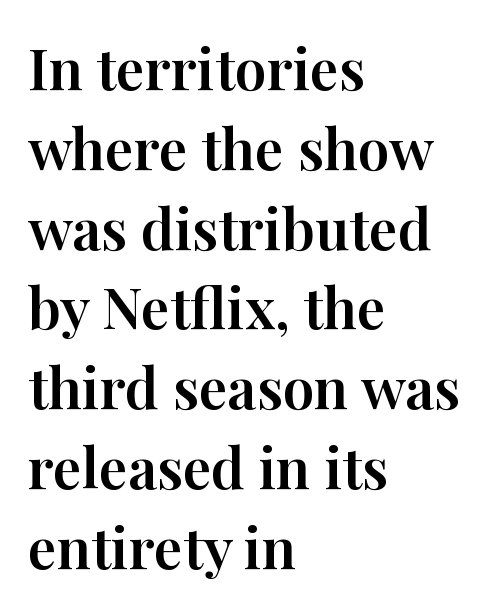
{"serif": "yes", "italic": "no", "width": "normal", "stroke_contrast": "high", "x_height": "medium", "monospaced": "no", "underline": "no", "align": "left", "line_spacing": "normal", "line_spacing_ratio": 1.4, "letter_spacing": "normal", "letter_spacing_em": 0.0, "glyph_px": 57}
